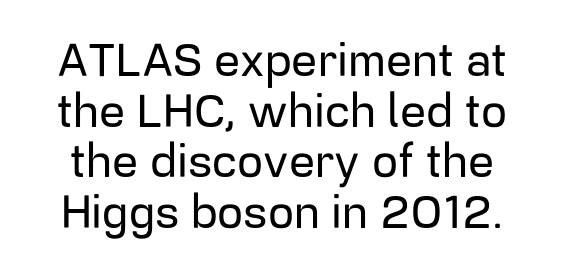
Baseline-to-baseline distance is barely more than the letter height. These lines were composed using upright roman letters. Is this a fixed-width face? No — the glyphs have proportional, varying widths. Descenders hang freely into open space.
